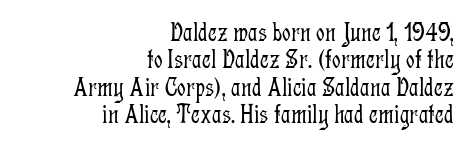
Q: Is the text bold? A: No.
Q: Is the text italic (slanted)? A: No, it is upright.
Q: Is the text underlined? A: No.
Q: How is the paragraph aligned? A: Right-aligned.
Q: Is the spacing between letters normal or unusually wide? A: Normal.
Q: Is the spacing between lines tight, normal or loose? A: Tight.
